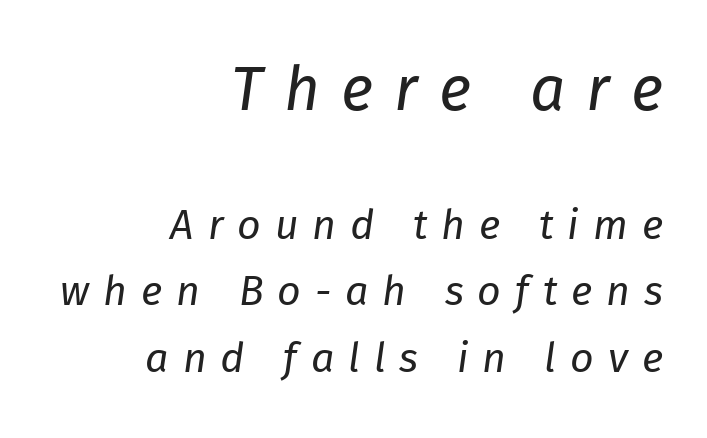
The ragged edge is on the left, which tells us the setting is flush right. The line-height multiplier appears to be the usual default. Plain, unruled lines of type. The tracking reads as deliberately expanded to a designer's eye. A typesetter would mark this as italic.
